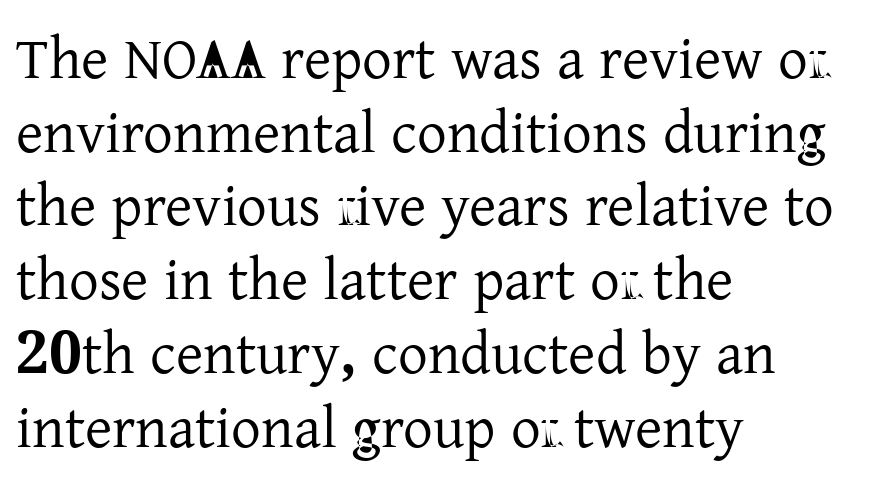
The image shows 59 px serif type, upright; set left-aligned, normal line spacing (1.25x), normal letter spacing, not underlined; low stroke contrast and a medium x-height.
